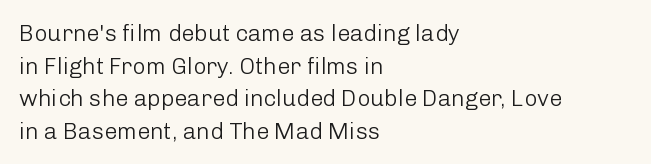
The image shows 23 px text type, upright; set left-aligned, normal line spacing (1.42x), normal letter spacing, not underlined.
